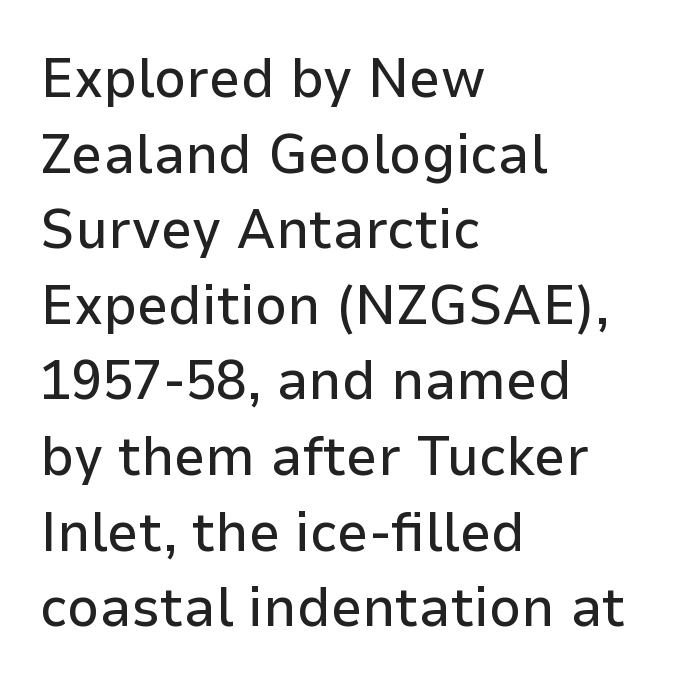
The image shows 56 px sans-serif type, upright; set left-aligned, normal line spacing (1.35x), normal letter spacing, not underlined; low stroke contrast and a medium x-height.
